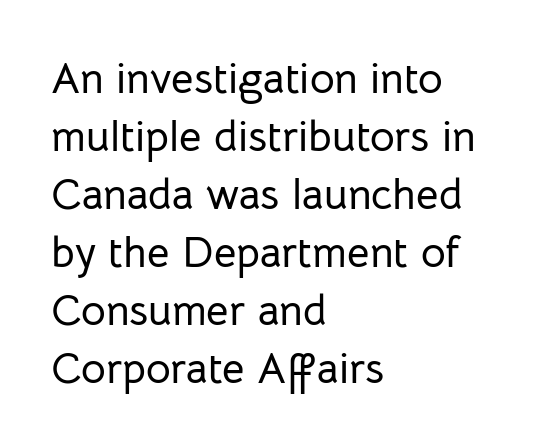
The image shows 43 px sans-serif type, upright; set left-aligned, normal line spacing (1.35x), normal letter spacing, not underlined; low stroke contrast and a medium x-height.
